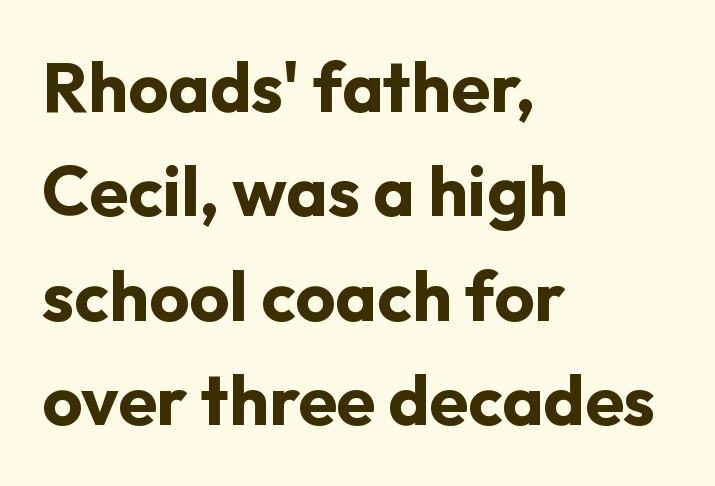
Stroke thickness is high; the sample reads as a true bold. Teacher's note: observe the even left margin — that is flush-left alignment. These lines are rendered in a variable-pitch font. Characters follow at the spacing the type designer built in. Upright lettering throughout.
